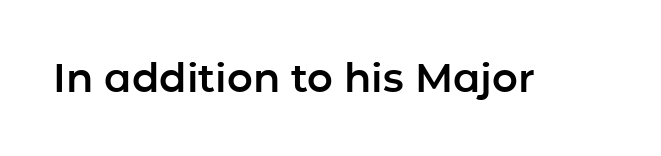
Every stem runs plumb, perpendicular to the baseline. The foot of each line stays bare and open. Here the designer chose a conventional face with non-uniform glyph widths. This rendering leaves character spacing at its baseline value.
